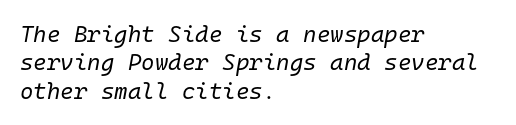
The image shows 23 px text type, italic (leaning right); set left-aligned, line spacing 1.23x, normal letter spacing, not underlined.
